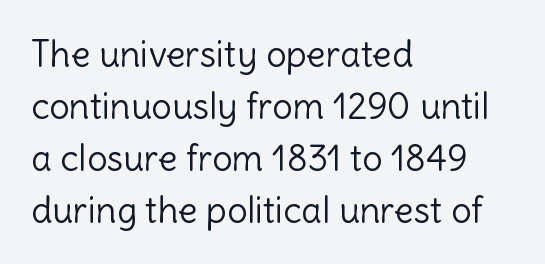
The image shows 36 px light sans-serif type, upright; set left-aligned, normal line spacing (1.44x), normal letter spacing, not underlined; a medium x-height.
